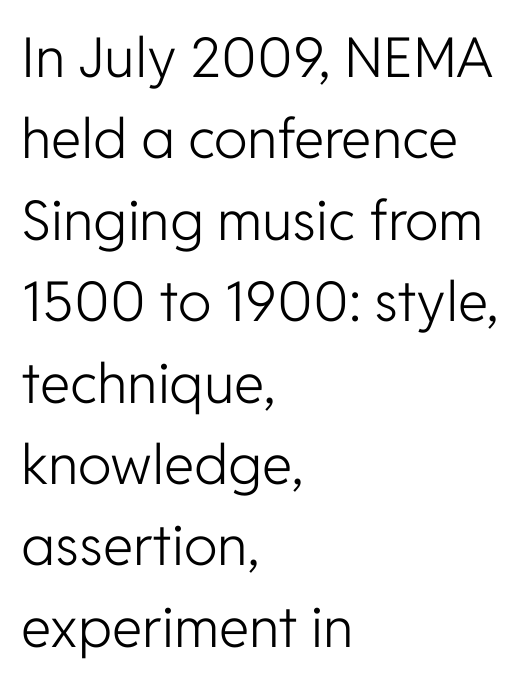
Unlike a traditional serif, this face leaves its strokes unadorned. Line beginnings align vertically; line endings do not. Here the designer chose a conventional face with non-uniform glyph widths. The foot of each line stays bare and open. Vertical stems look standard width or narrower in stroke. Observe the ordinary spacing: letters are neighbours, not strangers.
